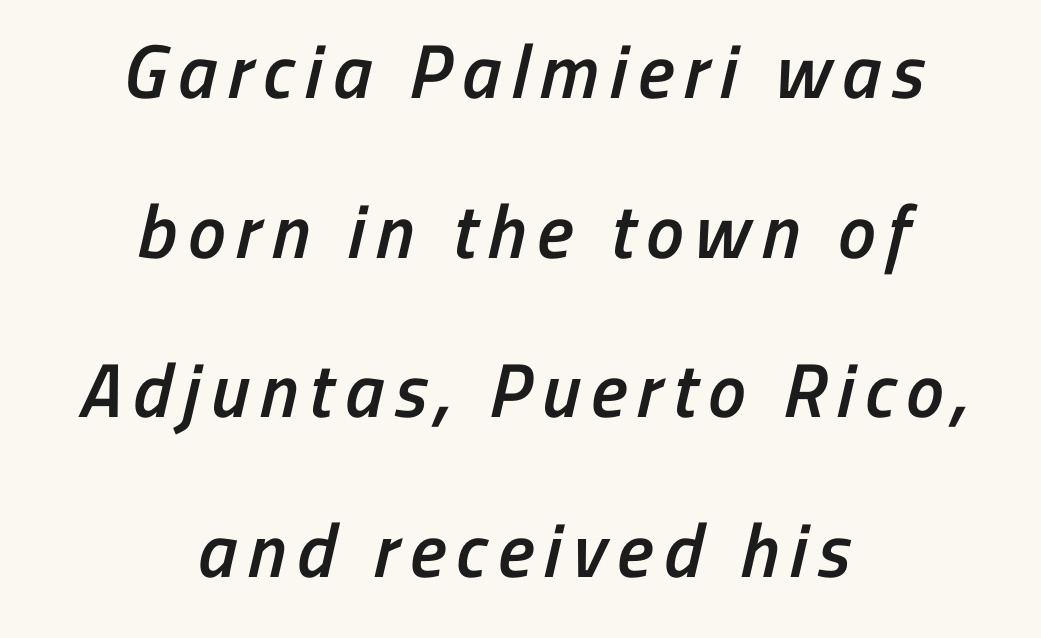
Q: Is the text bold? A: Semi-bold.
Q: Is the typeface a serif or a sans-serif typeface? A: Sans-serif.
Q: Is the text underlined? A: No.
Q: How is the paragraph aligned? A: Centered.
Q: Is the spacing between lines tight, normal or loose? A: Loose.
Q: Width (condensed, normal, or wide)? A: Condensed.
Q: Stroke contrast? A: Low.
Q: x-height? A: Medium.
Q: Monospaced? A: No.
